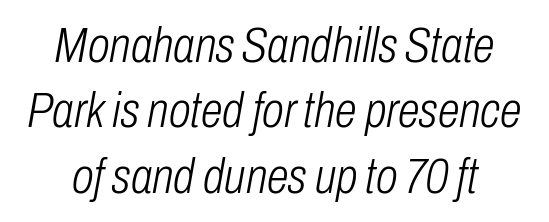
{"italic": "yes", "lean": "right", "slant_degrees": 10, "bold": "no", "weight": "light", "width": "condensed", "stroke_contrast": "low", "x_height": "medium", "monospaced": "no", "underline": "no", "line_spacing": "normal", "line_spacing_ratio": 1.31, "letter_spacing": "normal", "letter_spacing_em": 0.0, "glyph_px": 50}
